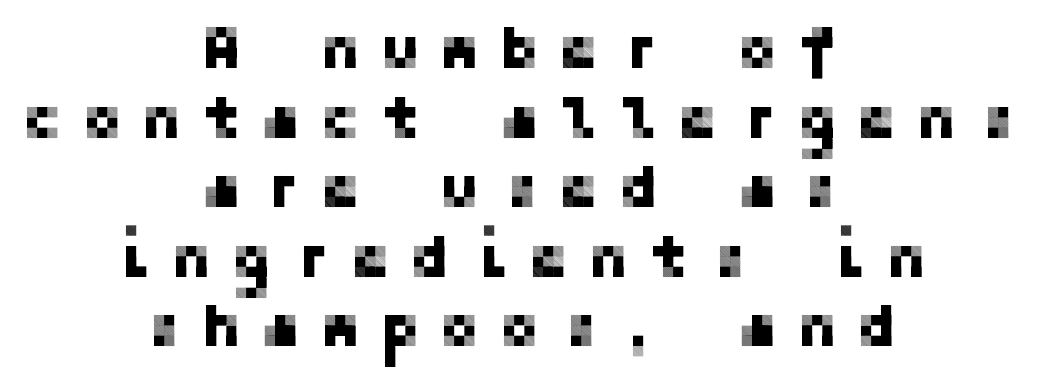
{"serif": "no", "italic": "no", "width": "normal", "stroke_contrast": "low", "x_height": "medium", "underline": "no", "align": "center", "line_spacing": "tight", "line_spacing_ratio": 1.14, "letter_spacing": "wide", "letter_spacing_em": 0.31, "glyph_px": 61}
